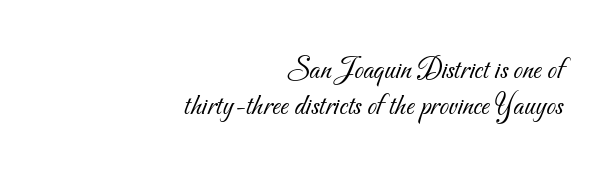
The gaps between neighbouring characters are ordinary and unremarkable. Alignment: flush right. Spacing verdict: proportional, widths tailored to each character. Type style note: lacks serifs. Weight: not bold — regular or lighter. The words here are not underlined.
